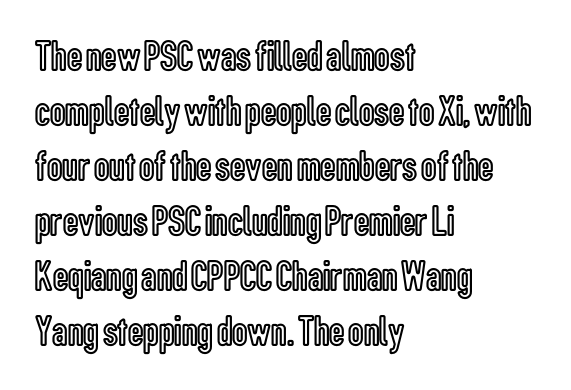
{"italic": "no", "width": "condensed", "x_height": "medium", "monospaced": "no", "underline": "no", "align": "left", "line_spacing": "normal", "line_spacing_ratio": 1.28, "letter_spacing": "normal", "letter_spacing_em": 0.0, "glyph_px": 43}
